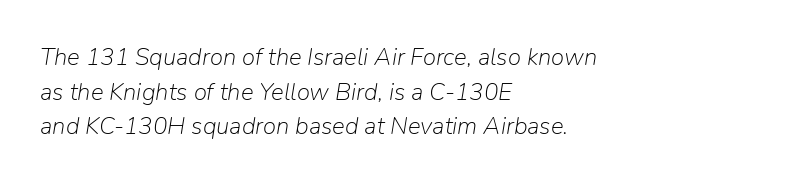
Q: Is the text bold? A: No.
Q: Is the text italic (slanted)? A: Yes, it leans right by about 9 degrees.
Q: Is the text underlined? A: No.
Q: How is the paragraph aligned? A: Left-aligned.
Q: Is the spacing between letters normal or unusually wide? A: Normal.
Q: Is the spacing between lines tight, normal or loose? A: Normal.
